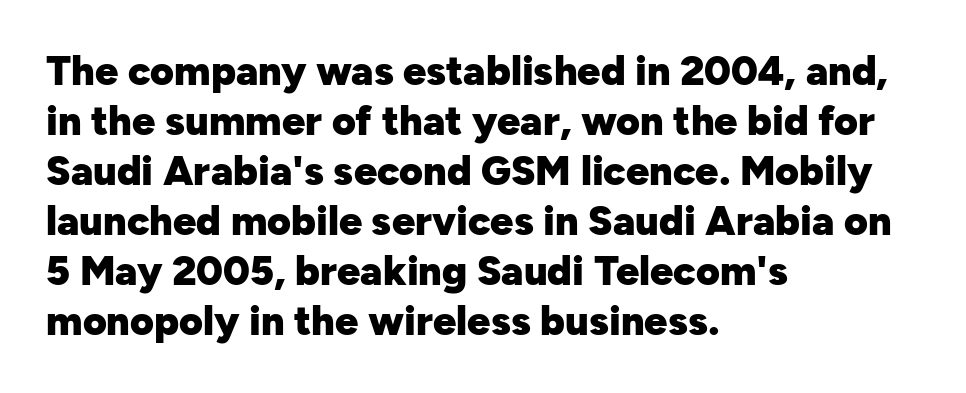
Q: Is the text bold? A: Yes.
Q: Is the text italic (slanted)? A: No, it is upright.
Q: Is the typeface a serif or a sans-serif typeface? A: Sans-serif.
Q: Is the text underlined? A: No.
Q: How is the paragraph aligned? A: Left-aligned.
Q: Is the spacing between letters normal or unusually wide? A: Normal.
Q: Width (condensed, normal, or wide)? A: Normal.
Q: Stroke contrast? A: Low.
Q: x-height? A: Medium.
Q: Monospaced? A: No.
